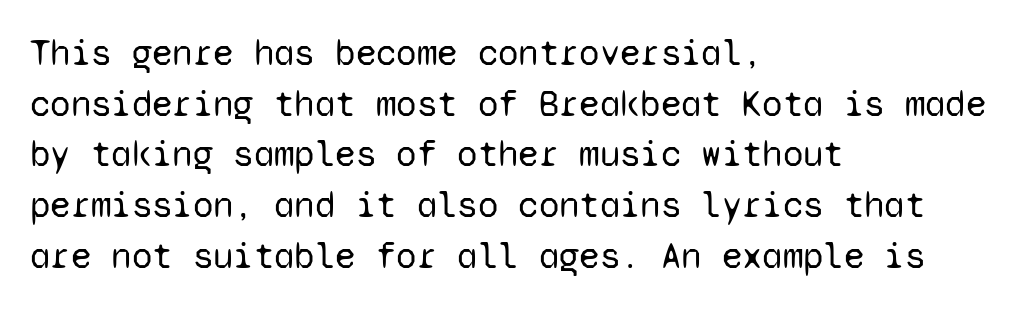
The image shows 37 px regular-weight sans-serif type, upright, monospaced; set left-aligned, normal line spacing (1.37x), normal letter spacing, not underlined; low stroke contrast and a medium x-height.
